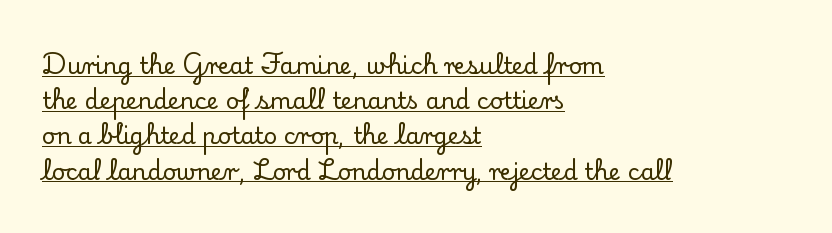
{"italic": "no", "underline": "yes", "align": "left", "line_spacing": "normal", "line_spacing_ratio": 1.53, "letter_spacing": "normal", "letter_spacing_em": 0.0, "glyph_px": 23}
